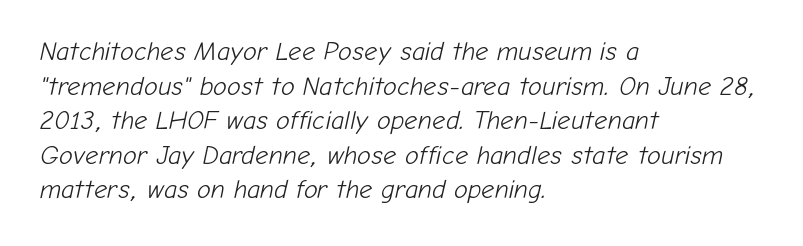
Q: Is the text bold? A: No.
Q: Is the text italic (slanted)? A: Yes, it leans right by about 12 degrees.
Q: Is the text underlined? A: No.
Q: How is the paragraph aligned? A: Left-aligned.
Q: Is the spacing between letters normal or unusually wide? A: Normal.
Q: Is the spacing between lines tight, normal or loose? A: Normal.
